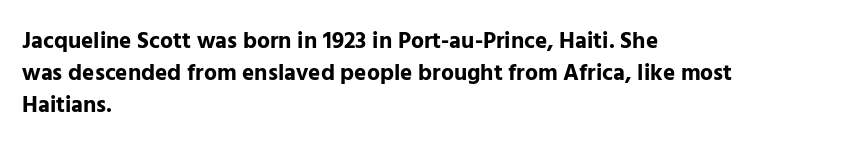
The image shows 23 px bold type, upright; set left-aligned, normal line spacing (1.4x), normal letter spacing, not underlined.
